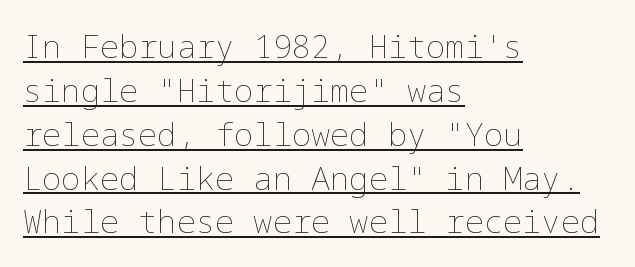
{"italic": "no", "bold": "no", "weight": "thin", "width": "normal", "stroke_contrast": "low", "x_height": "medium", "underline": "yes", "align": "left", "line_spacing": "normal", "line_spacing_ratio": 1.37, "letter_spacing": "normal", "letter_spacing_em": 0.0, "glyph_px": 32}
